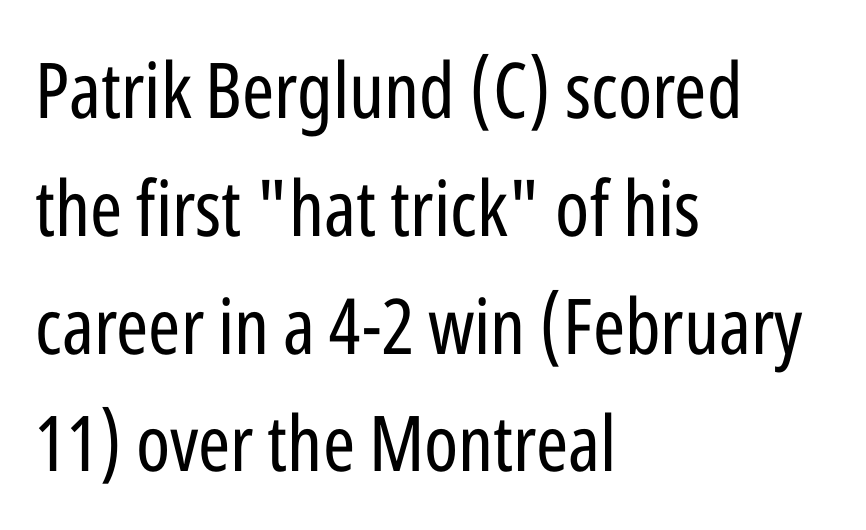
{"serif": "no", "italic": "no", "bold": "no", "weight": "regular", "width": "condensed", "stroke_contrast": "low", "x_height": "medium", "monospaced": "no", "underline": "no", "align": "left", "line_spacing": "normal", "line_spacing_ratio": 1.53, "letter_spacing": "normal", "letter_spacing_em": 0.0, "glyph_px": 77}
